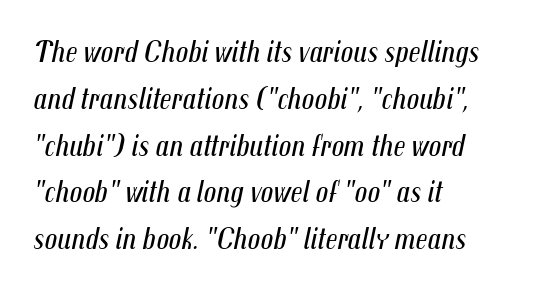
Q: Is the text bold? A: No.
Q: Is the text italic (slanted)? A: Yes, it leans right by about 12 degrees.
Q: Is the text underlined? A: No.
Q: How is the paragraph aligned? A: Left-aligned.
Q: Is the spacing between letters normal or unusually wide? A: Normal.
Q: Is the spacing between lines tight, normal or loose? A: Normal.
Q: Width (condensed, normal, or wide)? A: Condensed.
Q: Stroke contrast? A: Medium.
Q: x-height? A: Medium.
Q: Monospaced? A: No.
